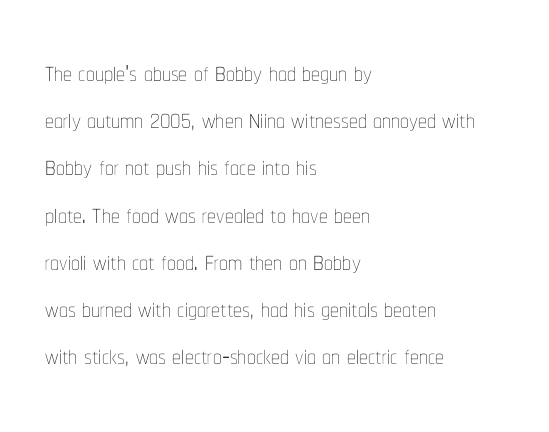
The image shows 35 px thin, condensed type, upright; set left-aligned, normal line spacing (1.35x), normal letter spacing, not underlined; low stroke contrast and a medium x-height.
